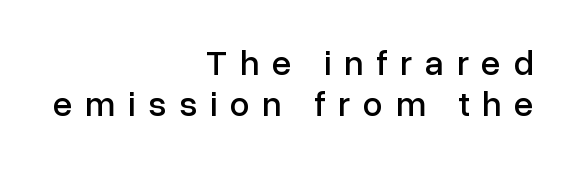
Q: Is the text italic (slanted)? A: No, it is upright.
Q: Is the typeface a serif or a sans-serif typeface? A: Sans-serif.
Q: Is the text underlined? A: No.
Q: How is the paragraph aligned? A: Right-aligned.
Q: Is the spacing between letters normal or unusually wide? A: Unusually wide.
Q: Width (condensed, normal, or wide)? A: Normal.
Q: Stroke contrast? A: Low.
Q: x-height? A: Medium.
Q: Monospaced? A: No.
